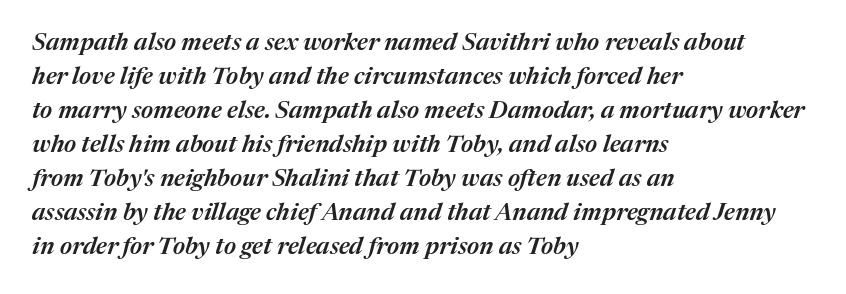
{"italic": "yes", "lean": "right", "slant_degrees": 17, "bold": "semi", "underline": "no", "align": "left", "line_spacing": "normal", "line_spacing_ratio": 1.42, "letter_spacing": "normal", "letter_spacing_em": 0.0, "glyph_px": 24}
